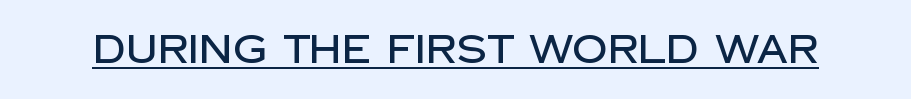
Q: Is the text italic (slanted)? A: No, it is upright.
Q: Is the typeface a serif or a sans-serif typeface? A: Sans-serif.
Q: Is the text underlined? A: Yes.
Q: Is the spacing between letters normal or unusually wide? A: Normal.
Q: Width (condensed, normal, or wide)? A: Normal.
Q: Stroke contrast? A: Low.
Q: x-height? A: Large.
Q: Monospaced? A: No.
